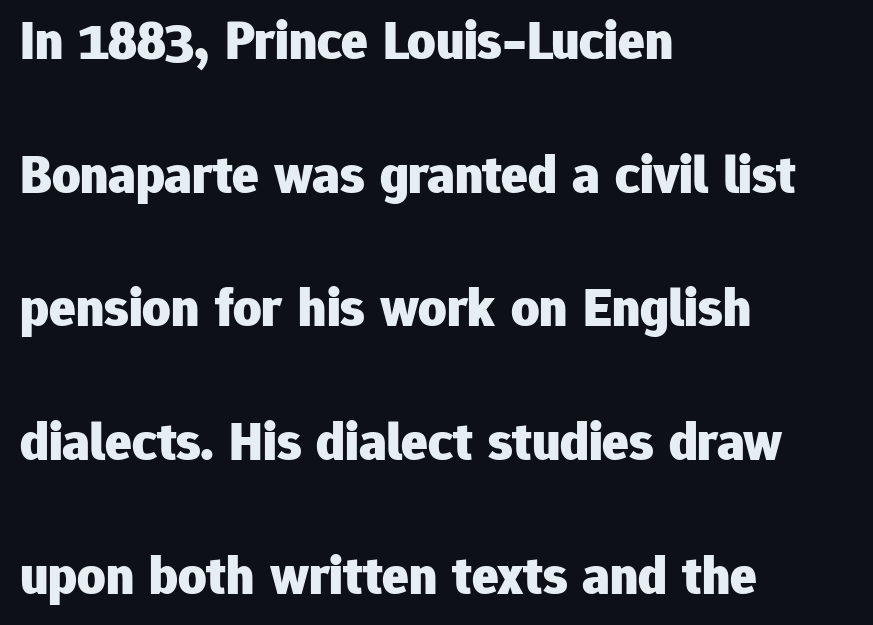
Q: Is the text bold? A: Yes.
Q: Is the text italic (slanted)? A: No, it is upright.
Q: Is the typeface a serif or a sans-serif typeface? A: Sans-serif.
Q: Is the text underlined? A: No.
Q: How is the paragraph aligned? A: Left-aligned.
Q: Is the spacing between letters normal or unusually wide? A: Normal.
Q: Is the spacing between lines tight, normal or loose? A: Loose.
Q: Width (condensed, normal, or wide)? A: Normal.
Q: Stroke contrast? A: Low.
Q: x-height? A: Medium.
Q: Monospaced? A: No.
